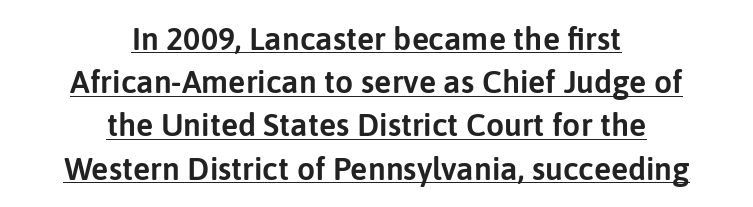
The image shows 32 px sans-serif type, upright; set centered, normal line spacing (1.35x), normal letter spacing, underlined; low stroke contrast and a medium x-height.
